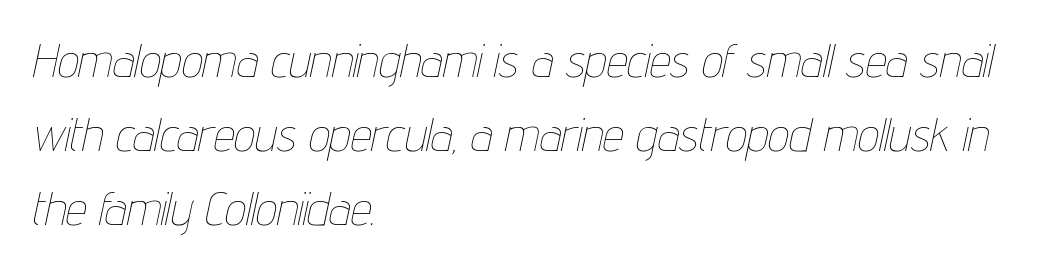
The image shows 47 px thin, condensed type, italic (leaning right); set left-aligned, normal line spacing (1.57x), normal letter spacing, not underlined; low stroke contrast and a medium x-height.
